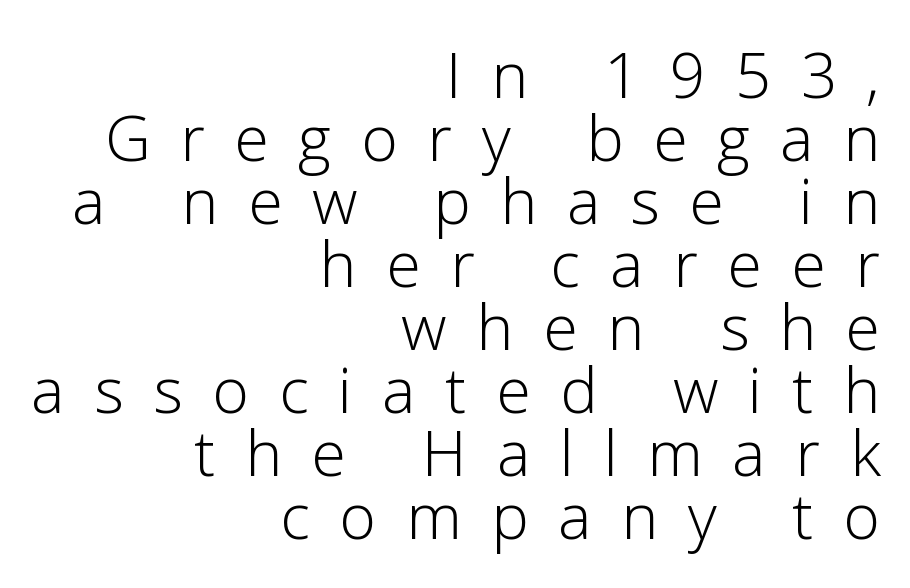
{"serif": "no", "italic": "no", "bold": "no", "weight": "light", "width": "normal", "stroke_contrast": "low", "x_height": "medium", "monospaced": "no", "underline": "no", "align": "right", "line_spacing": "tight", "line_spacing_ratio": 1.0, "letter_spacing": "wide", "letter_spacing_em": 0.47, "glyph_px": 63}
